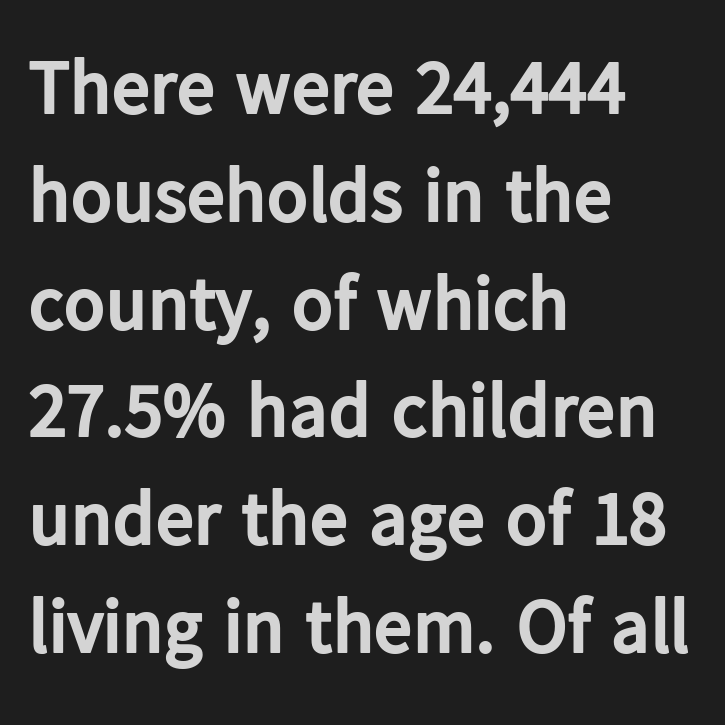
Q: Is the text bold? A: Yes.
Q: Is the text italic (slanted)? A: No, it is upright.
Q: Is the typeface a serif or a sans-serif typeface? A: Sans-serif.
Q: Is the text underlined? A: No.
Q: How is the paragraph aligned? A: Left-aligned.
Q: Is the spacing between letters normal or unusually wide? A: Normal.
Q: Is the spacing between lines tight, normal or loose? A: Normal.
Q: Width (condensed, normal, or wide)? A: Normal.
Q: Stroke contrast? A: Low.
Q: x-height? A: Medium.
Q: Monospaced? A: No.
